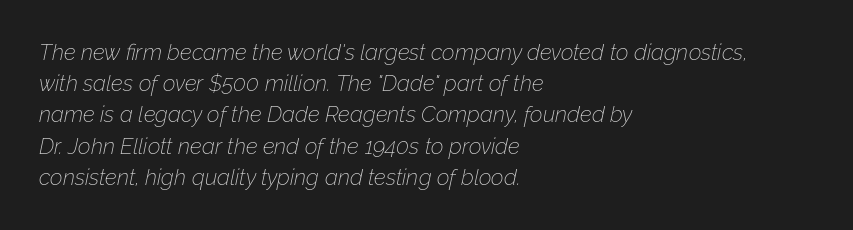
Q: Is the text bold? A: No.
Q: Is the text italic (slanted)? A: Yes, it leans right by about 12 degrees.
Q: Is the text underlined? A: No.
Q: How is the paragraph aligned? A: Left-aligned.
Q: Is the spacing between letters normal or unusually wide? A: Normal.
Q: Is the spacing between lines tight, normal or loose? A: Normal.
